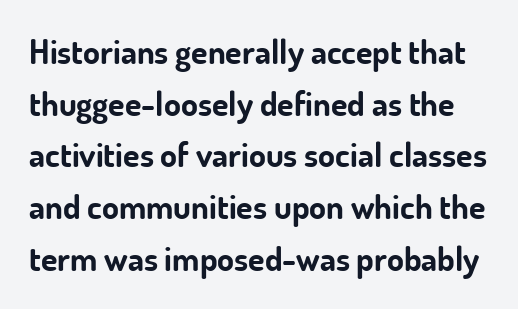
Each glyph is drawn with heavy, bold strokes. Check the space under the baseline: it is left empty. The gaps between neighbouring characters are ordinary and unremarkable. I'd call this a sans setting — the letters go barefoot.
